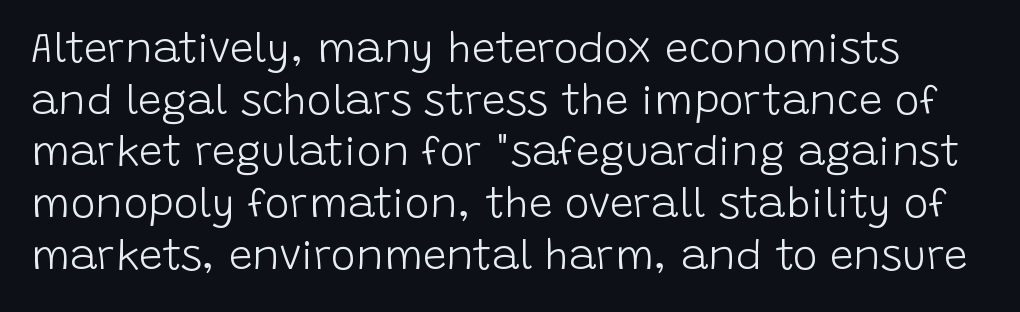
The image shows 42 px light sans-serif type, upright; set line spacing 1.23x, normal letter spacing, not underlined; low stroke contrast and a large x-height.
